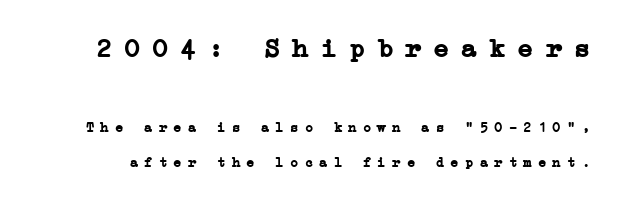
{"italic": "no", "bold": "yes", "underline": "no", "line_spacing": "loose", "line_spacing_ratio": 2.44, "letter_spacing": "wide", "letter_spacing_em": 0.44, "larger_block": "first", "size_ratio": 1.93, "glyph_px": 27}
